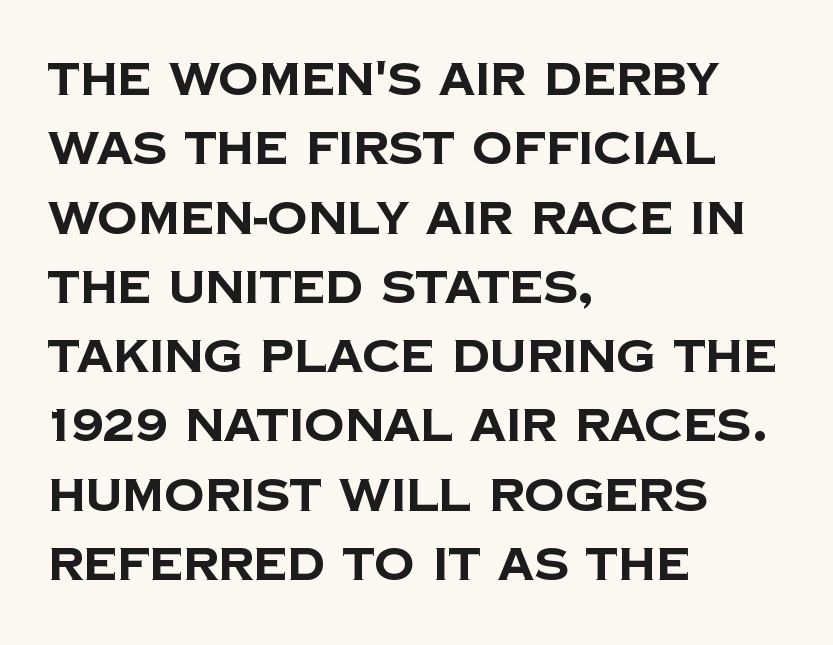
{"serif": "no", "bold": "yes", "weight": "bold", "width": "normal", "stroke_contrast": "low", "x_height": "large", "monospaced": "no", "underline": "no", "align": "left", "line_spacing": "normal", "line_spacing_ratio": 1.54, "letter_spacing": "normal", "letter_spacing_em": 0.0, "glyph_px": 45}
